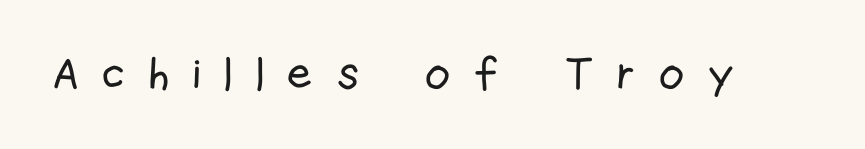
Q: Is the text italic (slanted)? A: No, it is upright.
Q: Is the typeface a serif or a sans-serif typeface? A: Sans-serif.
Q: Is the text underlined? A: No.
Q: Is the spacing between letters normal or unusually wide? A: Unusually wide.
Q: Width (condensed, normal, or wide)? A: Condensed.
Q: Stroke contrast? A: Low.
Q: x-height? A: Medium.
Q: Monospaced? A: No.
